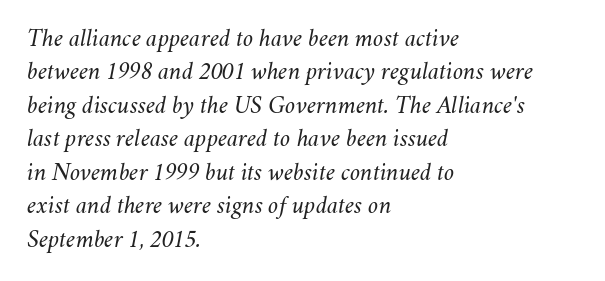
{"italic": "yes", "lean": "right", "slant_degrees": 11, "bold": "no", "underline": "no", "align": "left", "line_spacing": "normal", "line_spacing_ratio": 1.34, "letter_spacing": "normal", "letter_spacing_em": 0.0, "glyph_px": 25}
